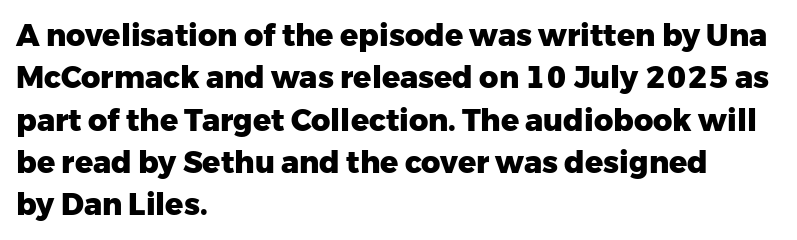
The image shows 30 px heavy sans-serif type, upright; set left-aligned, normal line spacing (1.41x), normal letter spacing, not underlined; low stroke contrast and a medium x-height.
